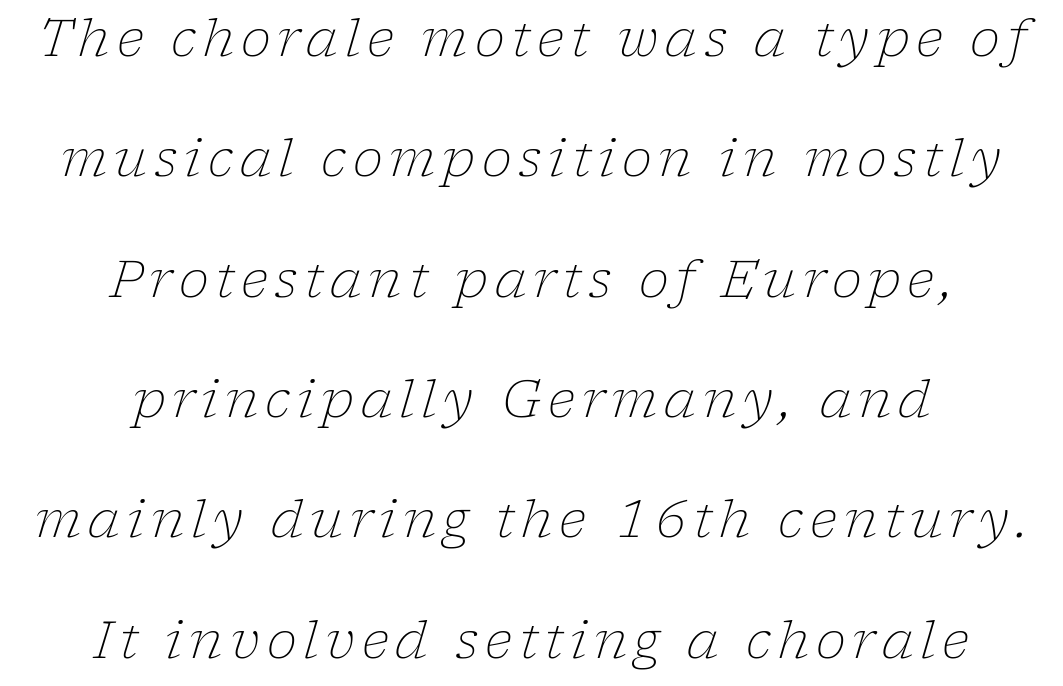
{"serif": "yes", "italic": "yes", "lean": "right", "slant_degrees": 17, "bold": "no", "weight": "light", "width": "normal", "stroke_contrast": "low", "x_height": "medium", "monospaced": "no", "underline": "no", "align": "center", "line_spacing": "loose", "line_spacing_ratio": 2.36, "glyph_px": 51}
